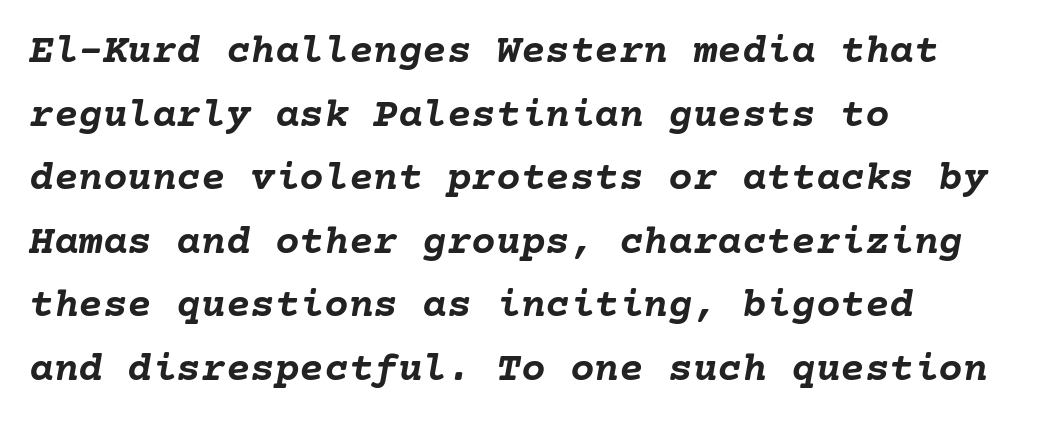
Q: Is the text bold? A: Yes.
Q: Is the text italic (slanted)? A: Yes, it leans right by about 10 degrees.
Q: Is the text underlined? A: No.
Q: How is the paragraph aligned? A: Left-aligned.
Q: Is the spacing between letters normal or unusually wide? A: Normal.
Q: Is the spacing between lines tight, normal or loose? A: Normal.
Q: Width (condensed, normal, or wide)? A: Normal.
Q: Stroke contrast? A: Low.
Q: x-height? A: Medium.
